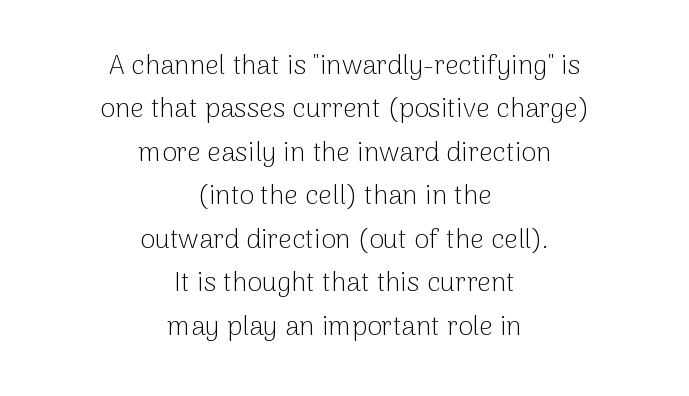
Q: Is the text bold? A: No.
Q: Is the text italic (slanted)? A: No, it is upright.
Q: Is the text underlined? A: No.
Q: How is the paragraph aligned? A: Centered.
Q: Is the spacing between letters normal or unusually wide? A: Normal.
Q: Is the spacing between lines tight, normal or loose? A: Normal.
